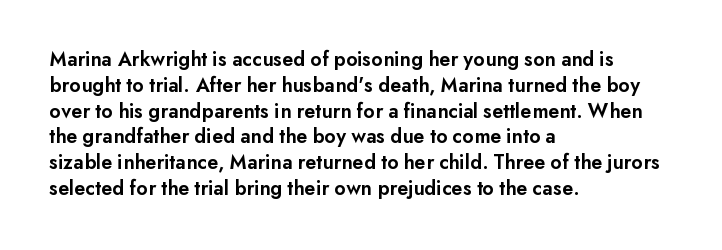
Weight: semibold (demi). Clear beneath every line of the passage. Nothing unusual about the tracking: characters are spaced as the font intends. Notice how the stems are strictly vertical — no italics here. This sample is left-justified, so line endings fall wherever the words run out.
